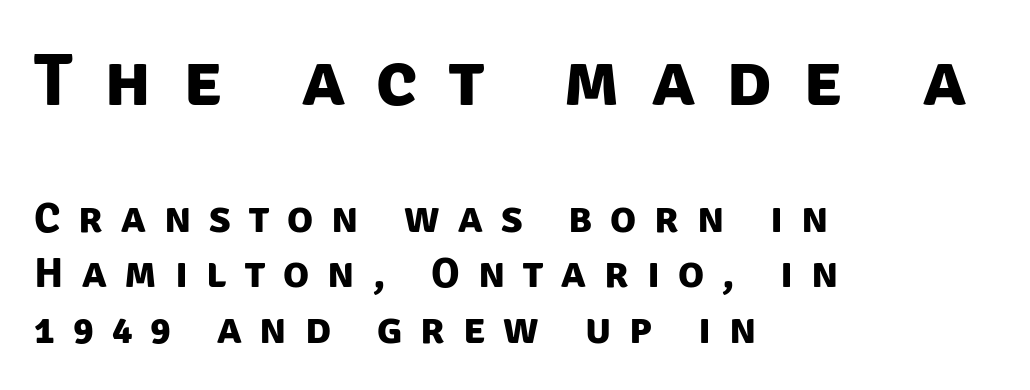
These lines carry a lot of weight — the face is fully bold. Every row of glyphs begins at an identical x-position on the left. Type without underlining. The face used here is proportionally spaced, like ordinary book or web type. If you squint, the top block still reads clearly — it's the larger of the two. Observe the absence of serifs on each vertical stroke in this sample.
